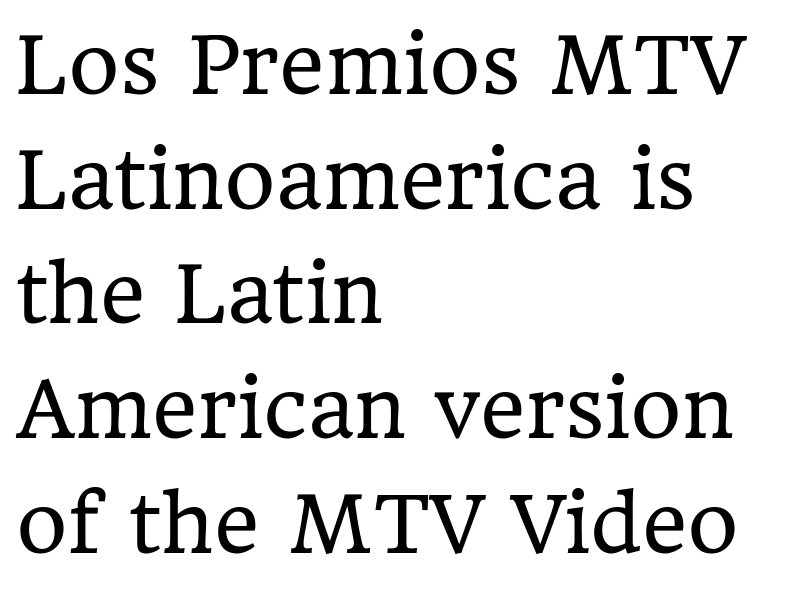
Q: Is the text bold? A: No.
Q: Is the text italic (slanted)? A: No, it is upright.
Q: Is the typeface a serif or a sans-serif typeface? A: Serif.
Q: Is the text underlined? A: No.
Q: How is the paragraph aligned? A: Left-aligned.
Q: Is the spacing between letters normal or unusually wide? A: Normal.
Q: Is the spacing between lines tight, normal or loose? A: Normal.
Q: Width (condensed, normal, or wide)? A: Normal.
Q: Stroke contrast? A: Low.
Q: x-height? A: Medium.
Q: Monospaced? A: No.
